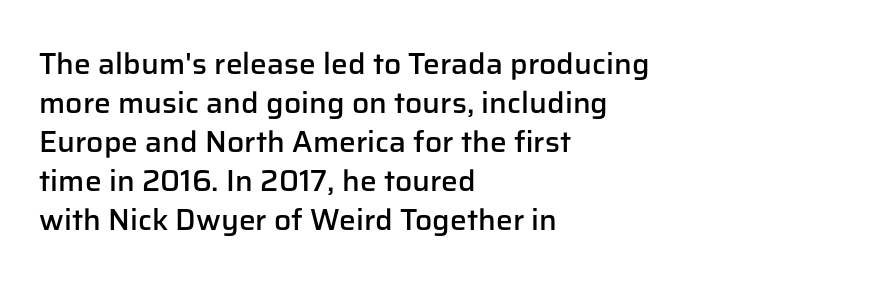
The font's upright variant was chosen for this text. Notice how descenders clear the ascenders below comfortably — that's standard leading. This rendering employs a face without finishing strokes, i.e., a sans-serif. The face used here is proportionally spaced, like ordinary book or web type. In terms of letterspacing, this is plain default setting.
